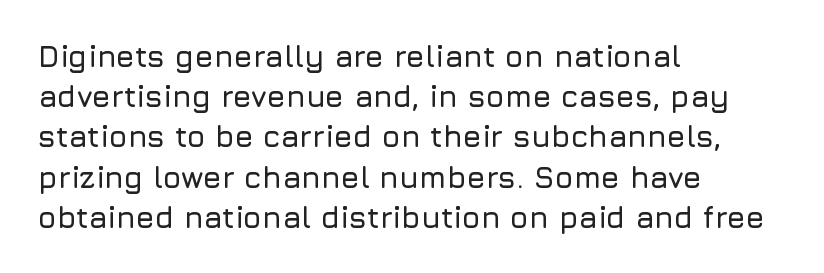
A typesetter would mark this as roman, not italic. The ragged edge is on the right, which tells us the setting is flush left. The lines sit at an ordinary, default distance from one another. The face used here is a sans, in the tradition of grotesques and geometrics.
